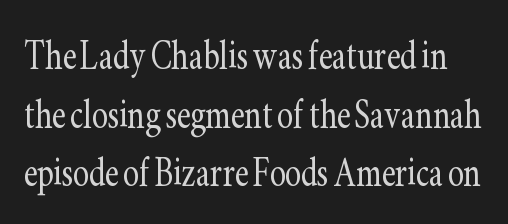
{"serif": "yes", "italic": "no", "bold": "no", "weight": "light", "width": "condensed", "stroke_contrast": "low", "x_height": "small", "monospaced": "no", "underline": "no", "line_spacing_ratio": 1.22, "letter_spacing": "normal", "letter_spacing_em": 0.0, "glyph_px": 48}
